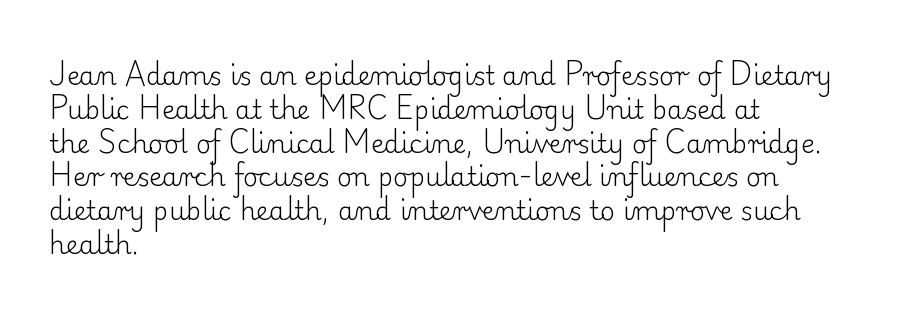
Q: Is the text bold? A: No.
Q: Is the text italic (slanted)? A: No, it is upright.
Q: Is the text underlined? A: No.
Q: How is the paragraph aligned? A: Left-aligned.
Q: Is the spacing between letters normal or unusually wide? A: Normal.
Q: Is the spacing between lines tight, normal or loose? A: Normal.
